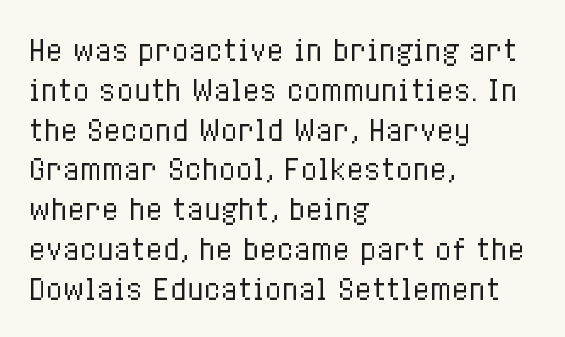
Q: Is the text bold? A: No.
Q: Is the text italic (slanted)? A: No, it is upright.
Q: Is the text underlined? A: No.
Q: How is the paragraph aligned? A: Left-aligned.
Q: Is the spacing between letters normal or unusually wide? A: Normal.
Q: Is the spacing between lines tight, normal or loose? A: Normal.
Q: Width (condensed, normal, or wide)? A: Condensed.
Q: Stroke contrast? A: Low.
Q: x-height? A: Medium.
Q: Monospaced? A: No.
